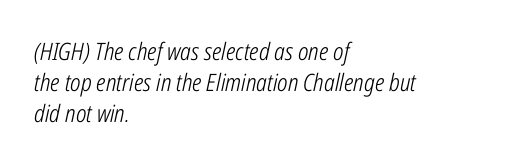
Quick note: interline space is typical. The tracking reads as untouched default to a designer's eye. Words float on clear page, feet unadorned. Looking at the ascenders, they clearly lean.
